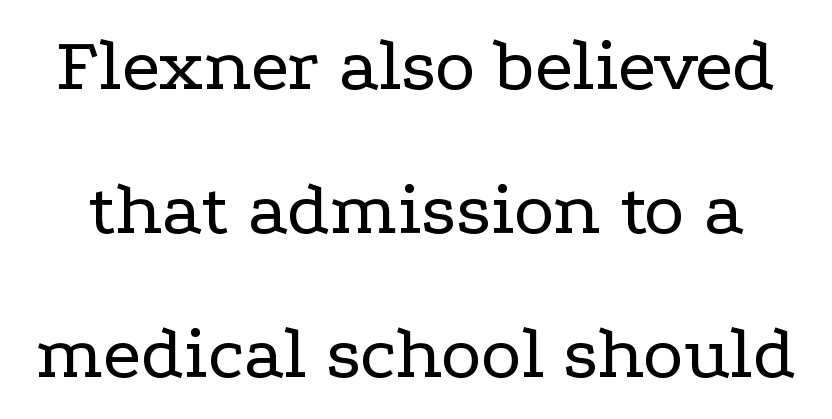
{"serif": "yes", "italic": "no", "bold": "no", "weight": "regular", "width": "wide", "stroke_contrast": "low", "x_height": "medium", "monospaced": "no", "underline": "no", "line_spacing_ratio": 1.87, "letter_spacing": "normal", "letter_spacing_em": 0.0, "glyph_px": 77}
